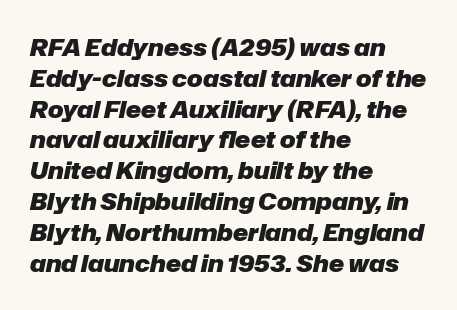
Q: Is the text bold? A: Yes.
Q: Is the text italic (slanted)? A: Yes, it leans right by about 12 degrees.
Q: Is the text underlined? A: No.
Q: How is the paragraph aligned? A: Left-aligned.
Q: Is the spacing between letters normal or unusually wide? A: Normal.
Q: Is the spacing between lines tight, normal or loose? A: Normal.
